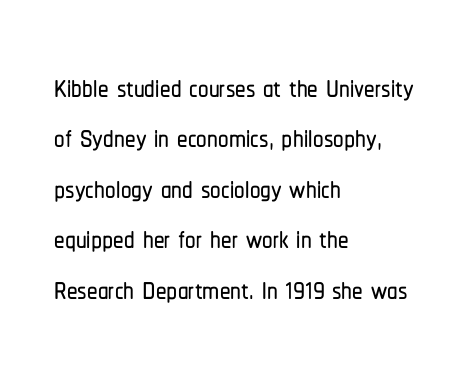
Q: Is the text italic (slanted)? A: No, it is upright.
Q: Is the typeface a serif or a sans-serif typeface? A: Sans-serif.
Q: Is the text underlined? A: No.
Q: How is the paragraph aligned? A: Left-aligned.
Q: Is the spacing between letters normal or unusually wide? A: Normal.
Q: Width (condensed, normal, or wide)? A: Condensed.
Q: Stroke contrast? A: Low.
Q: x-height? A: Medium.
Q: Monospaced? A: No.
